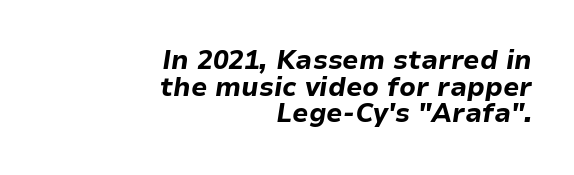
Q: Is the text bold? A: Yes.
Q: Is the text italic (slanted)? A: Yes, it leans right by about 9 degrees.
Q: Is the text underlined? A: No.
Q: How is the paragraph aligned? A: Right-aligned.
Q: Is the spacing between letters normal or unusually wide? A: Normal.
Q: Is the spacing between lines tight, normal or loose? A: Tight.
